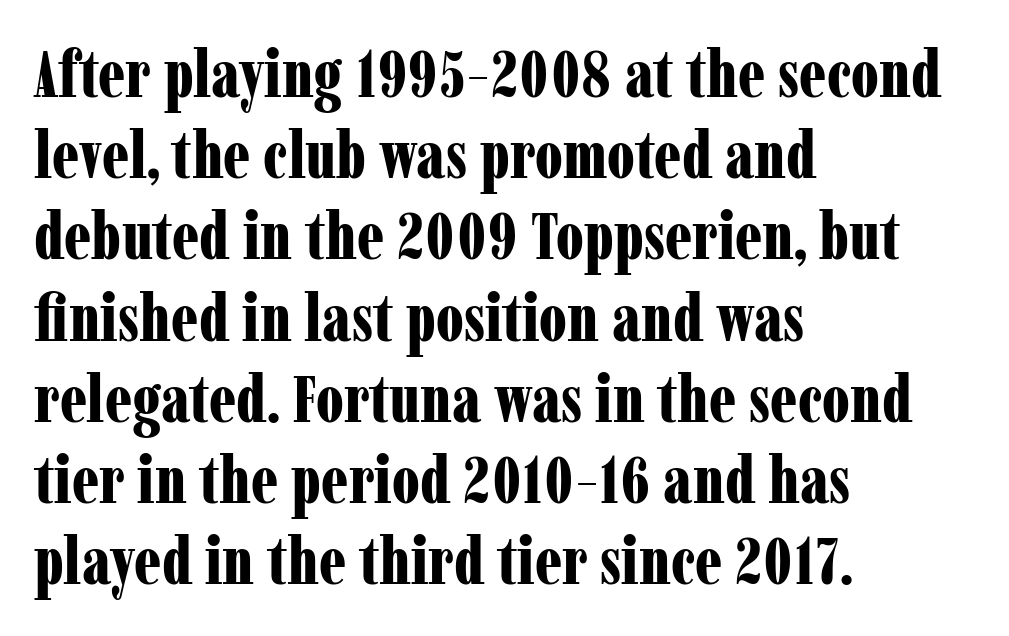
To sum up the face: it has serifs. Style check: upright. The letters sit at their default tracking, neither squeezed nor spread. As a designer I'd log this as weight 700, bold. Here the designer chose a conventional face with non-uniform glyph widths.
